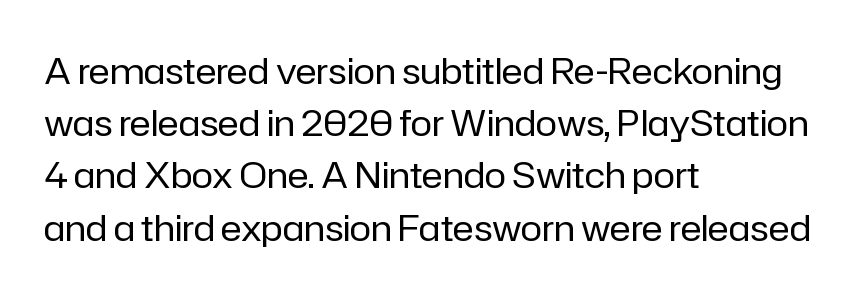
Descenders are the only things crossing below the line. A normal amount of white space separates one row of letters from the next. Ascenders rise straight up at ninety degrees. The compositor pushed each line to the left boundary. Stems here are at most as thick as an everyday book face.
